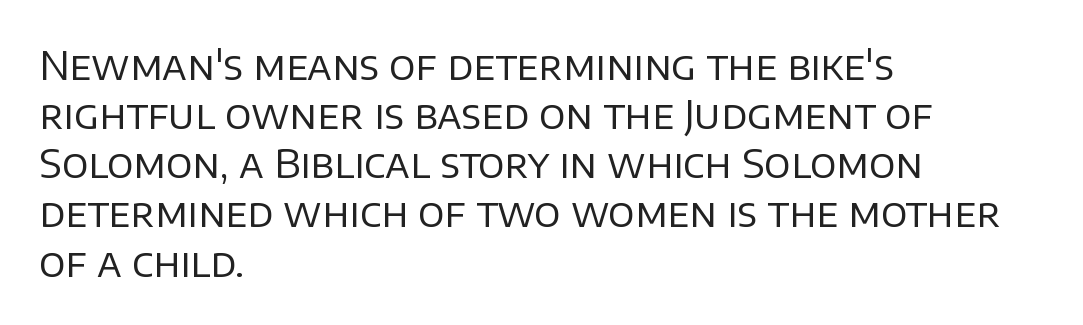
{"serif": "no", "italic": "no", "bold": "no", "weight": "regular", "width": "normal", "stroke_contrast": "low", "x_height": "large", "monospaced": "no", "underline": "no", "align": "left", "line_spacing": "normal", "line_spacing_ratio": 1.26, "letter_spacing": "normal", "letter_spacing_em": 0.0, "glyph_px": 39}
